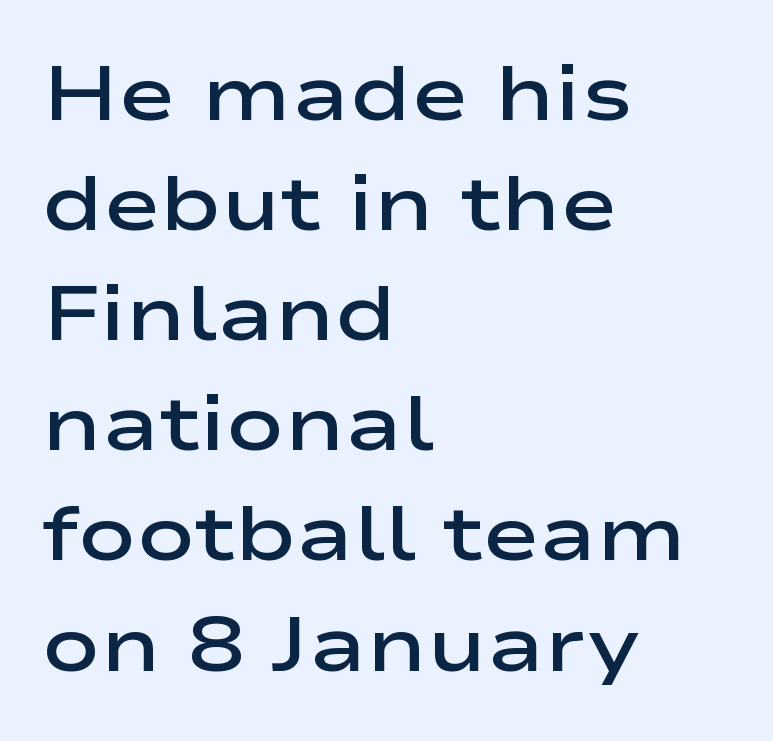
Underline: absent. The font's upright variant was chosen for this text. You could not count columns in this text — the font is proportionally spaced. How heavy is the stroke? Medium-heavy — a semibold, shy of bold.
